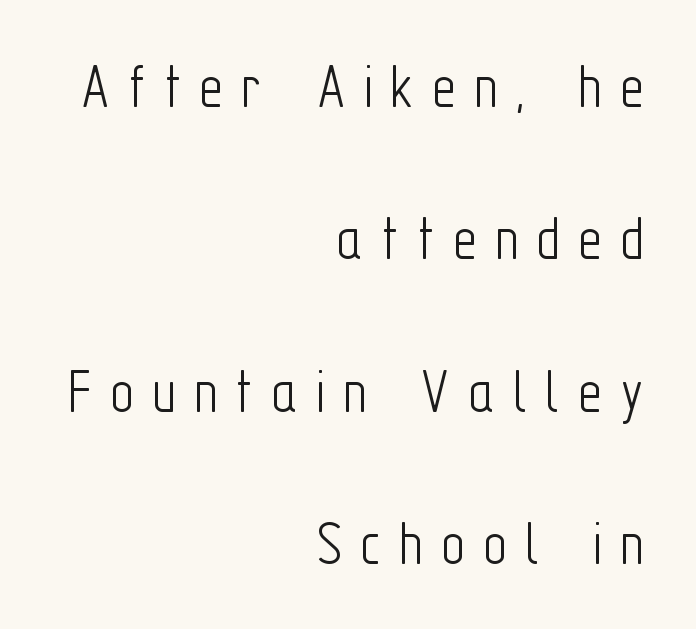
Q: Is the text bold? A: No.
Q: Is the text italic (slanted)? A: No, it is upright.
Q: Is the typeface a serif or a sans-serif typeface? A: Sans-serif.
Q: Is the text underlined? A: No.
Q: How is the paragraph aligned? A: Right-aligned.
Q: Is the spacing between letters normal or unusually wide? A: Unusually wide.
Q: Is the spacing between lines tight, normal or loose? A: Loose.
Q: Width (condensed, normal, or wide)? A: Condensed.
Q: Stroke contrast? A: Low.
Q: x-height? A: Medium.
Q: Monospaced? A: No.
